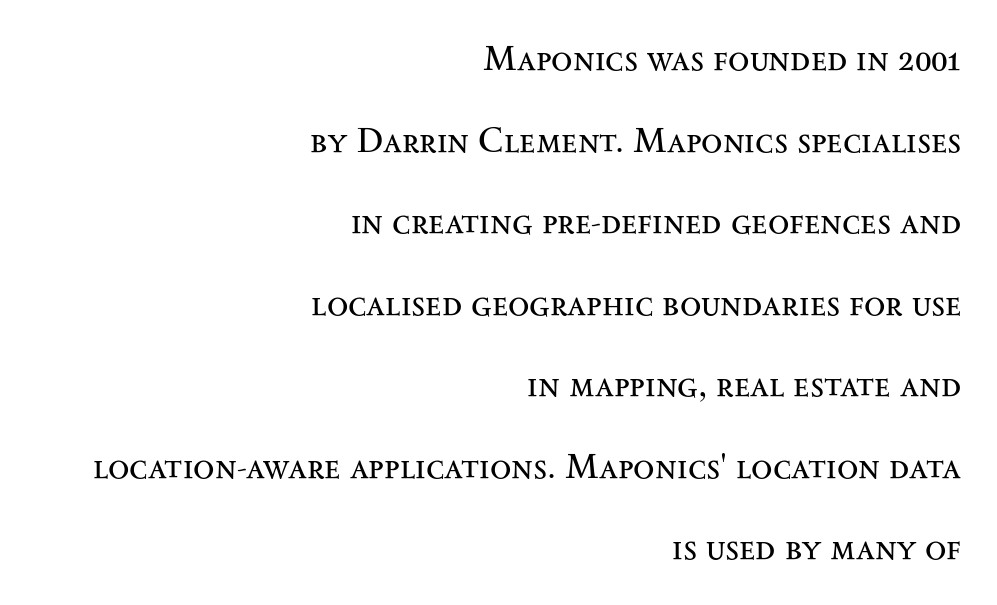
{"serif": "yes", "italic": "no", "bold": "no", "weight": "regular", "width": "wide", "stroke_contrast": "medium", "x_height": "small", "monospaced": "no", "underline": "no", "align": "right", "line_spacing": "loose", "line_spacing_ratio": 2.33, "letter_spacing": "normal", "letter_spacing_em": 0.0, "glyph_px": 35}
